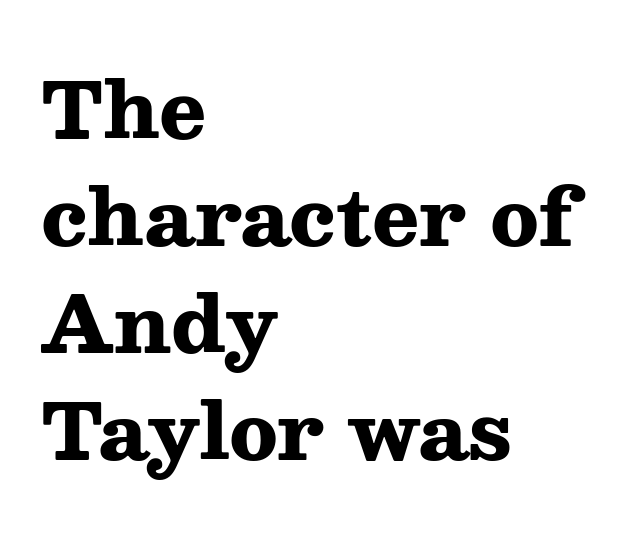
The image shows 78 px heavy, wide serif type, upright; set left-aligned, normal line spacing (1.37x), normal letter spacing, not underlined; medium stroke contrast and a medium x-height.
